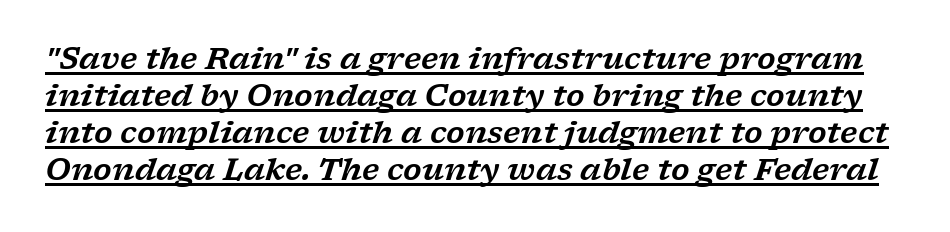
{"serif": "yes", "italic": "yes", "lean": "right", "slant_degrees": 17, "width": "wide", "stroke_contrast": "low", "x_height": "medium", "monospaced": "no", "underline": "yes", "line_spacing_ratio": 1.23, "letter_spacing": "normal", "letter_spacing_em": 0.0, "glyph_px": 30}
